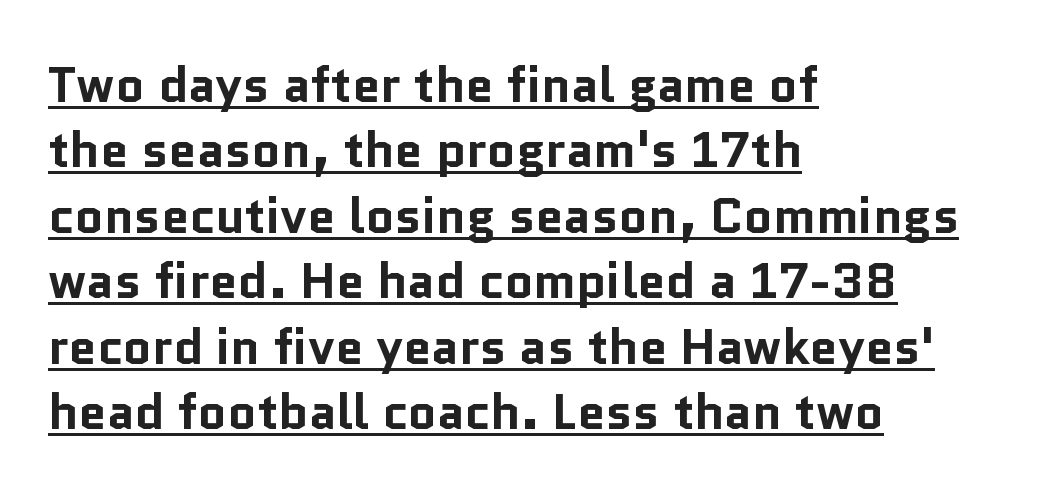
Q: Is the text bold? A: Yes.
Q: Is the text italic (slanted)? A: No, it is upright.
Q: Is the typeface a serif or a sans-serif typeface? A: Sans-serif.
Q: Is the text underlined? A: Yes.
Q: How is the paragraph aligned? A: Left-aligned.
Q: Is the spacing between letters normal or unusually wide? A: Normal.
Q: Is the spacing between lines tight, normal or loose? A: Normal.
Q: Width (condensed, normal, or wide)? A: Normal.
Q: Stroke contrast? A: Low.
Q: x-height? A: Medium.
Q: Monospaced? A: No.
